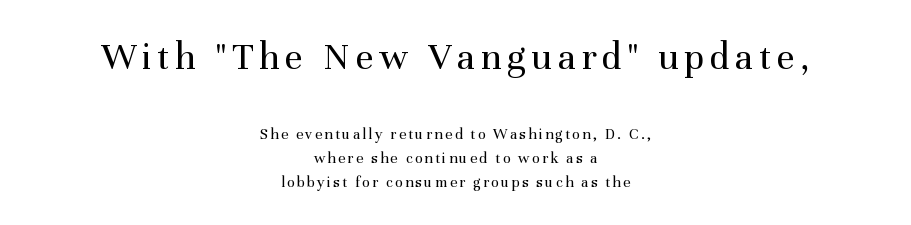
Q: Is the text bold? A: No.
Q: Is the text italic (slanted)? A: No, it is upright.
Q: Is the typeface a serif or a sans-serif typeface? A: Serif.
Q: Is the text underlined? A: No.
Q: How is the paragraph aligned? A: Centered.
Q: Is the spacing between lines tight, normal or loose? A: Normal.
Q: Which block of text is set in a larger size, the first (top) or the second (bottom)? A: The first (top) one.
Q: Width (condensed, normal, or wide)? A: Normal.
Q: Stroke contrast? A: Medium.
Q: x-height? A: Medium.
Q: Monospaced? A: No.
